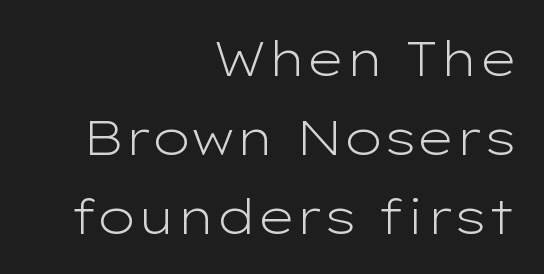
Q: Is the text bold? A: No.
Q: Is the text italic (slanted)? A: No, it is upright.
Q: Is the typeface a serif or a sans-serif typeface? A: Sans-serif.
Q: Is the text underlined? A: No.
Q: How is the paragraph aligned? A: Right-aligned.
Q: Is the spacing between letters normal or unusually wide? A: Normal.
Q: Is the spacing between lines tight, normal or loose? A: Normal.
Q: Width (condensed, normal, or wide)? A: Wide.
Q: Stroke contrast? A: Low.
Q: x-height? A: Medium.
Q: Monospaced? A: No.
